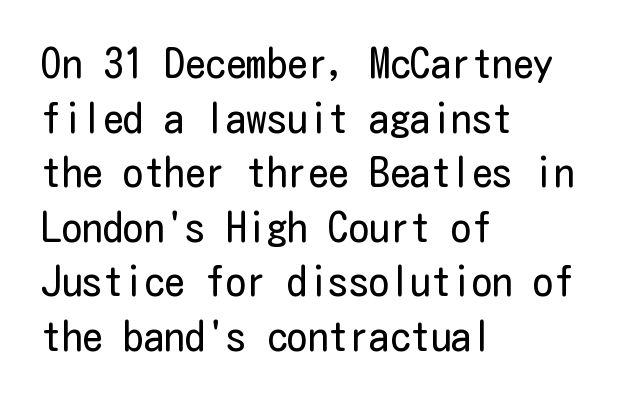
The image shows 41 px regular-weight, condensed sans-serif type, upright; set left-aligned, normal line spacing (1.33x), normal letter spacing, not underlined; low stroke contrast and a medium x-height.
